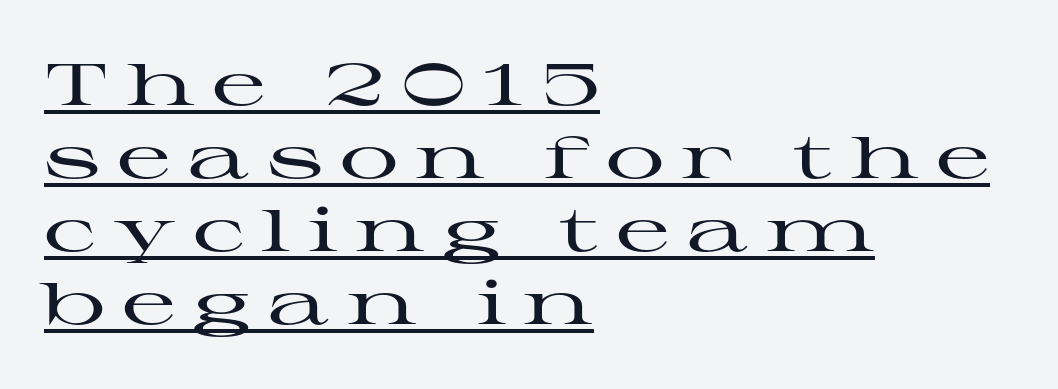
The image shows 59 px wide serif type, upright; set left-aligned, line spacing 1.24x, unusually wide letter spacing (+0.29 em), underlined; high stroke contrast and a medium x-height.
